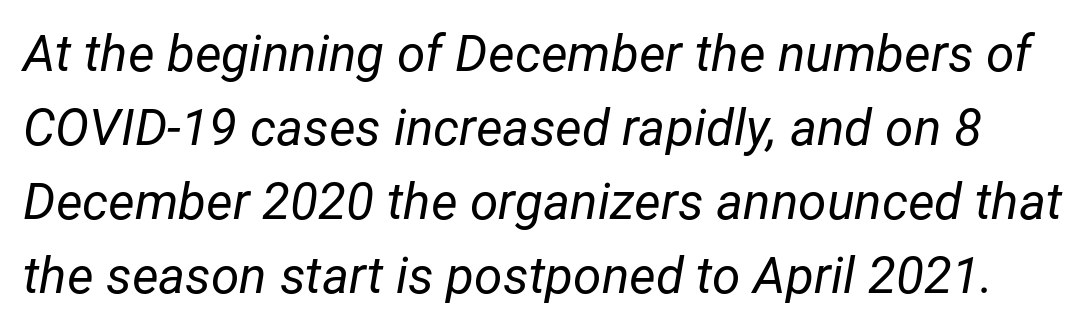
{"italic": "yes", "lean": "right", "slant_degrees": 12, "bold": "no", "weight": "regular", "width": "normal", "stroke_contrast": "low", "x_height": "medium", "monospaced": "no", "underline": "no", "line_spacing": "normal", "line_spacing_ratio": 1.45, "letter_spacing": "normal", "letter_spacing_em": 0.0, "glyph_px": 51}
